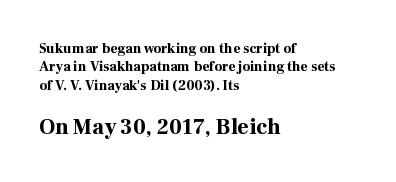
Q: Is the text bold? A: Yes.
Q: Is the text italic (slanted)? A: No, it is upright.
Q: Is the text underlined? A: No.
Q: How is the paragraph aligned? A: Left-aligned.
Q: Is the spacing between letters normal or unusually wide? A: Normal.
Q: Is the spacing between lines tight, normal or loose? A: Normal.
Q: Which block of text is set in a larger size, the first (top) or the second (bottom)? A: The second (bottom) one.
